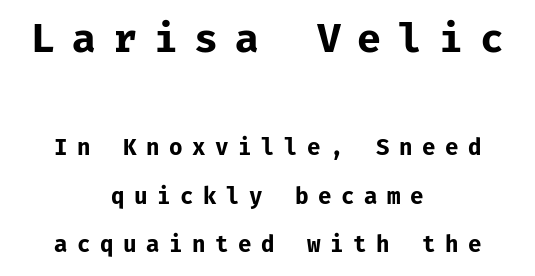
{"serif": "no", "italic": "no", "bold": "yes", "weight": "bold", "width": "normal", "stroke_contrast": "low", "x_height": "medium", "monospaced": "yes", "underline": "no", "align": "center", "line_spacing": "loose", "line_spacing_ratio": 2.22, "letter_spacing": "wide", "letter_spacing_em": 0.43, "larger_block": "first", "size_ratio": 1.77, "glyph_px": 39}
